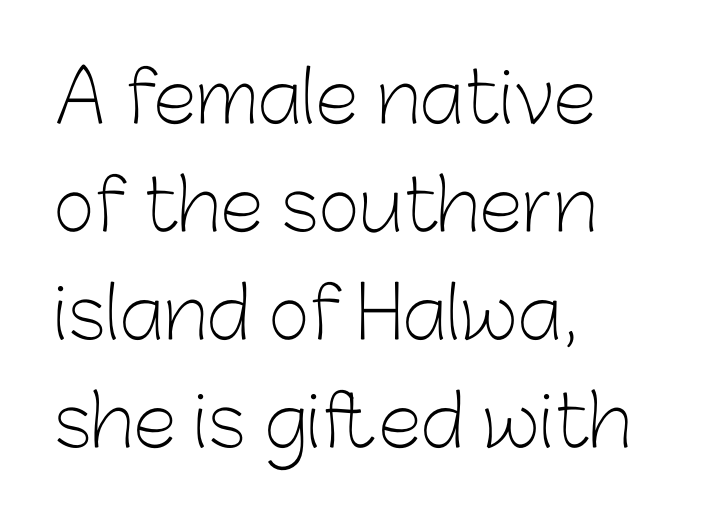
{"serif": "no", "italic": "no", "bold": "no", "weight": "light", "width": "normal", "stroke_contrast": "low", "x_height": "medium", "monospaced": "no", "underline": "no", "align": "left", "line_spacing": "normal", "line_spacing_ratio": 1.52, "letter_spacing": "normal", "letter_spacing_em": 0.0, "glyph_px": 71}
